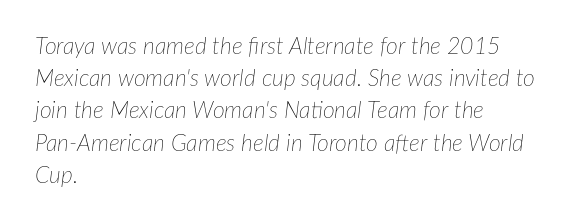
Layout note: lines flush left. This reads as an unemphasized weight, regular at the heaviest. Each new line begins a customary step beneath the previous one. The horizontal fit of the characters is conventional and even. Decoration check: the copy has no underline. Style check: oblique.
